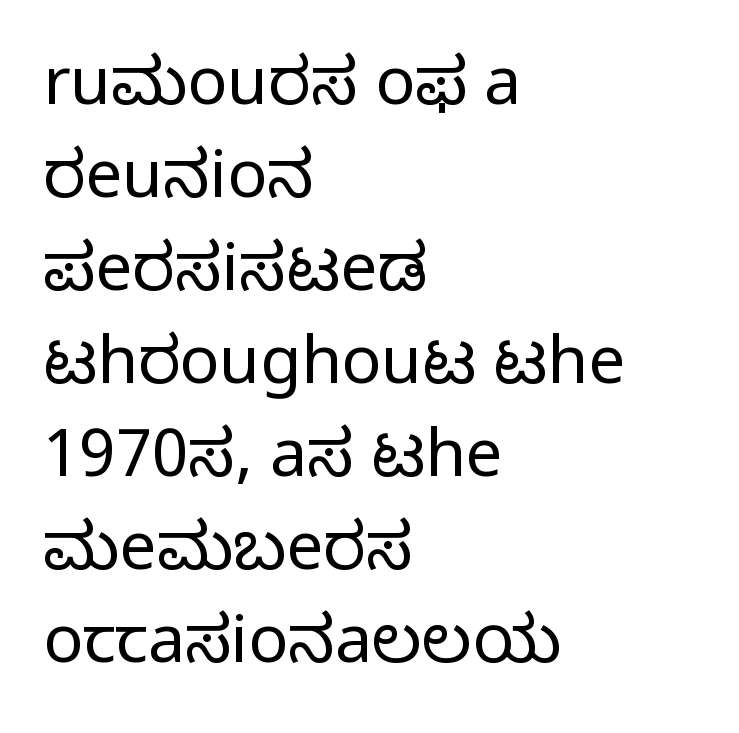
The image shows 66 px regular-weight sans-serif type, upright; set left-aligned, normal line spacing (1.41x), normal letter spacing, not underlined; low stroke contrast and a medium x-height.
